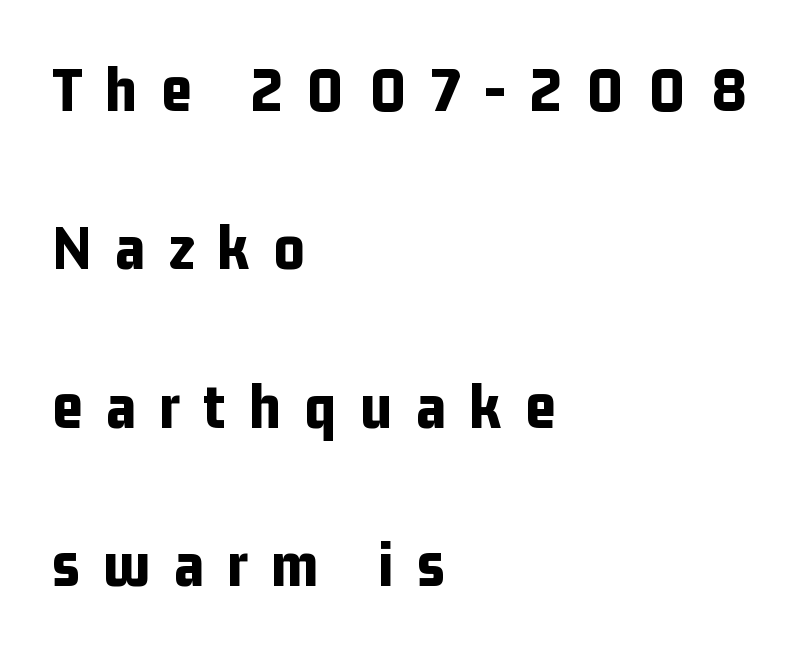
Q: Is the text bold? A: Yes.
Q: Is the text italic (slanted)? A: No, it is upright.
Q: Is the typeface a serif or a sans-serif typeface? A: Sans-serif.
Q: Is the text underlined? A: No.
Q: How is the paragraph aligned? A: Left-aligned.
Q: Is the spacing between letters normal or unusually wide? A: Unusually wide.
Q: Is the spacing between lines tight, normal or loose? A: Loose.
Q: Width (condensed, normal, or wide)? A: Condensed.
Q: Stroke contrast? A: Low.
Q: x-height? A: Medium.
Q: Monospaced? A: No.
